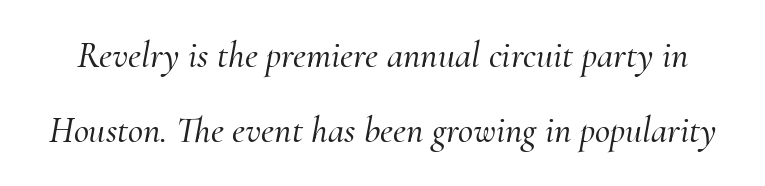
Does the lettering tilt? It does — this is italic. Stroke terminals: seriffed. These lines are rendered in a variable-pitch font. Words float on clear page, feet unadorned. In terms of leading, this rendering errs on the spacious side. The rendering keeps characters at their native spacing.
